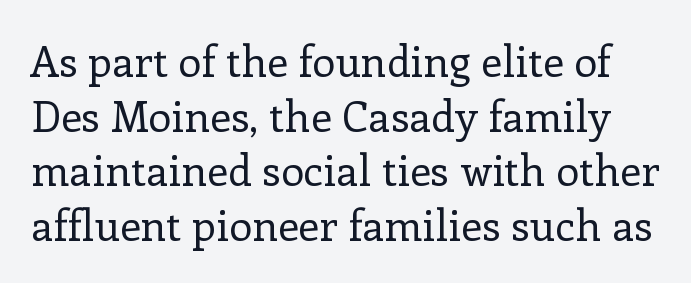
The vertical gap from one line to the next is medium. Weight: not bold — regular or lighter. A bare baseline throughout the passage. The typeface chosen for these lines features serifs. Posture: upright roman.
